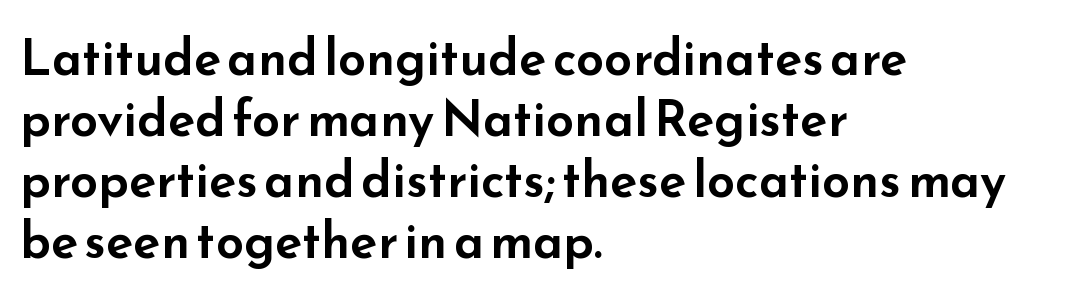
The image shows 50 px wide sans-serif type, upright; set left-aligned, line spacing 1.22x, normal letter spacing, not underlined; low stroke contrast and a small x-height.
